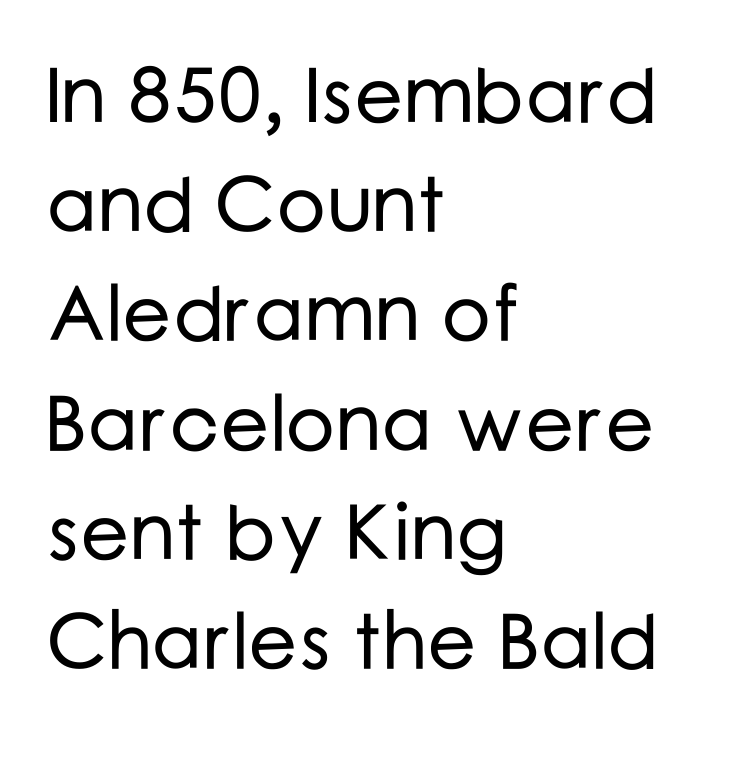
Q: Is the text italic (slanted)? A: No, it is upright.
Q: Is the typeface a serif or a sans-serif typeface? A: Sans-serif.
Q: Is the text underlined? A: No.
Q: How is the paragraph aligned? A: Left-aligned.
Q: Is the spacing between letters normal or unusually wide? A: Normal.
Q: Is the spacing between lines tight, normal or loose? A: Normal.
Q: Width (condensed, normal, or wide)? A: Normal.
Q: Stroke contrast? A: Low.
Q: x-height? A: Medium.
Q: Monospaced? A: No.
